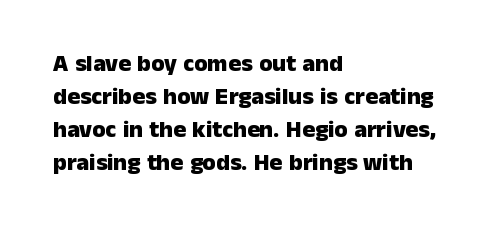
These lines keep a tight, regular rhythm from letter to letter. Heavy-handed strokes throughout: this text is bold. A normal amount of white space separates one row of letters from the next. The font's upright variant was chosen for this text. The string is rendered with underlining switched off. Which margin do the lines hug? The left one — the right edge is uneven.
